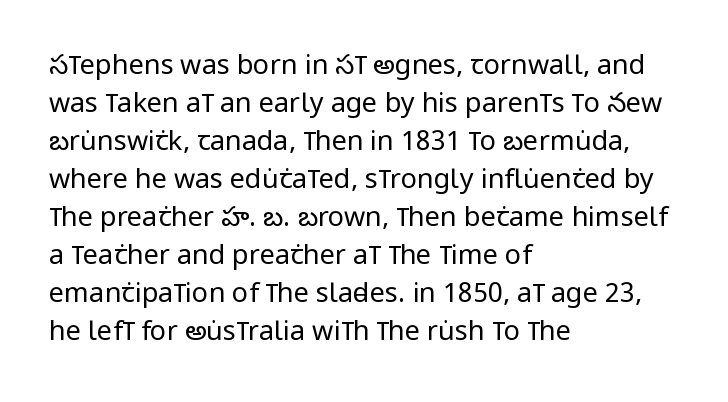
The designer left line spacing at the default. A classic flush-left, rag-right setting is used for this passage. The font sits on the lighter half of the weight spectrum, regular included. The letters stand straight up with perfectly vertical stems. No word sits above an underline.
